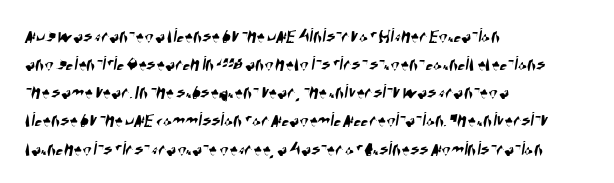
{"underline": "no", "align": "left", "line_spacing": "normal", "line_spacing_ratio": 1.34, "letter_spacing": "normal", "letter_spacing_em": 0.0, "glyph_px": 21}
